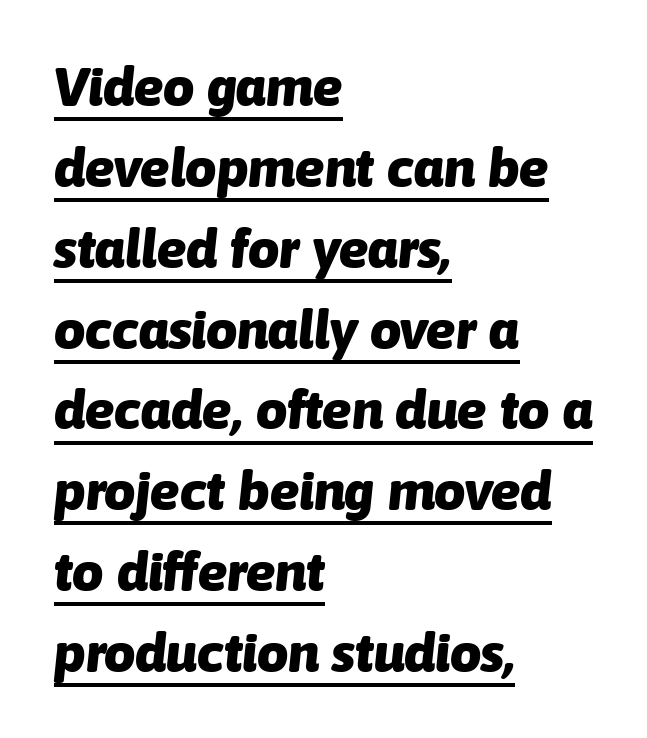
Regular leading. You could call the tracking neutral — neither tight nor loose. In CSS terms this would be text-align: left. The face used here is proportionally spaced, like ordinary book or web type.
